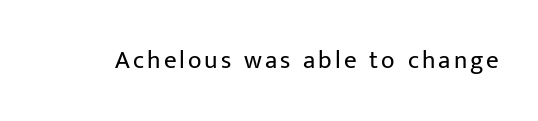
{"italic": "no", "bold": "no", "underline": "no", "glyph_px": 25}
